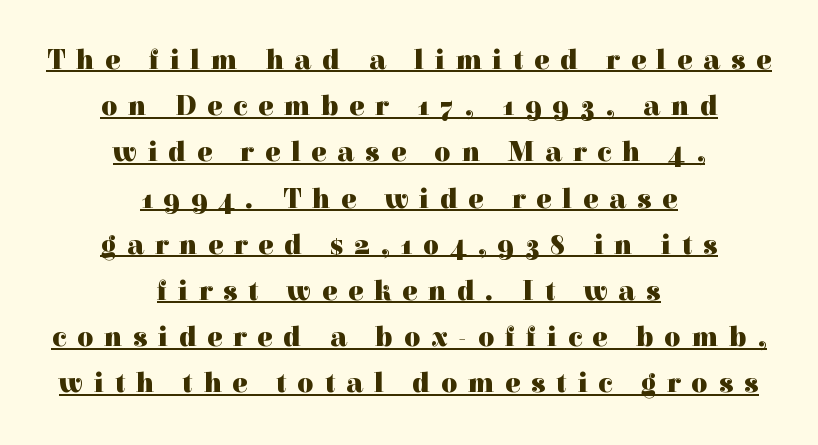
{"serif": "yes", "italic": "no", "bold": "yes", "weight": "heavy", "width": "normal", "x_height": "medium", "monospaced": "no", "underline": "yes", "align": "center", "line_spacing": "normal", "line_spacing_ratio": 1.65, "letter_spacing": "wide", "letter_spacing_em": 0.39, "glyph_px": 28}
